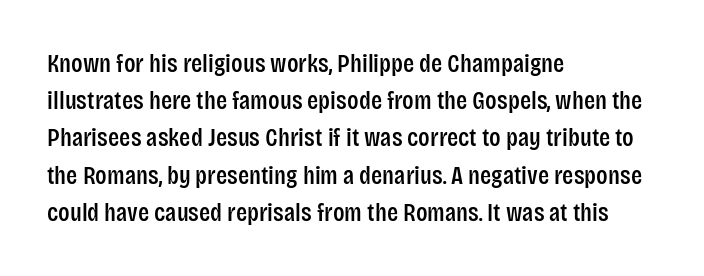
Q: Is the text italic (slanted)? A: No, it is upright.
Q: Is the text underlined? A: No.
Q: How is the paragraph aligned? A: Left-aligned.
Q: Is the spacing between letters normal or unusually wide? A: Normal.
Q: Is the spacing between lines tight, normal or loose? A: Normal.
